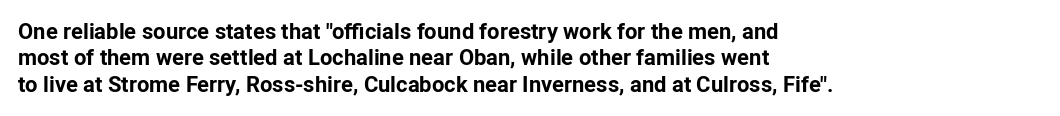
Stroke thickness is high; the sample reads as a true bold. Underline: absent. The horizontal fit of the characters is conventional and even. Do the letters lean? They stand straight. Horizontal alignment here is leftward, the default for most running prose.
